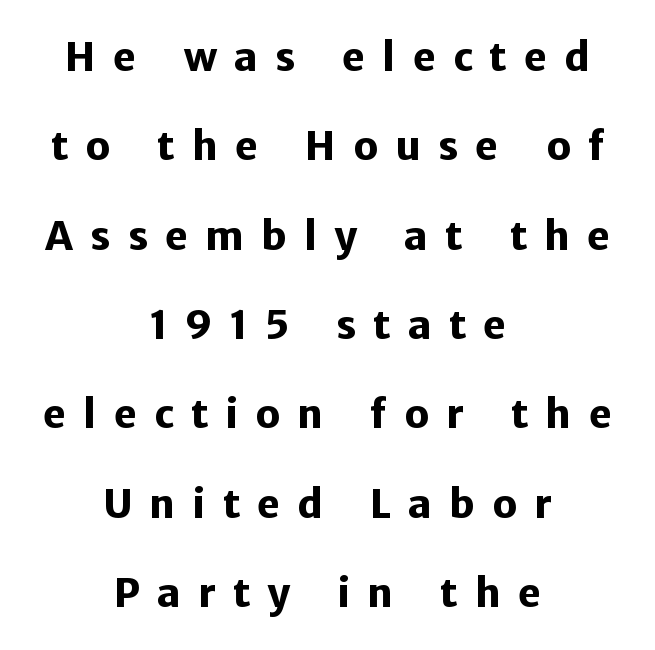
The image shows 39 px heavy sans-serif type, upright; set centered, loose line spacing (2.29x), unusually wide letter spacing (+0.44 em), not underlined; low stroke contrast and a medium x-height.
